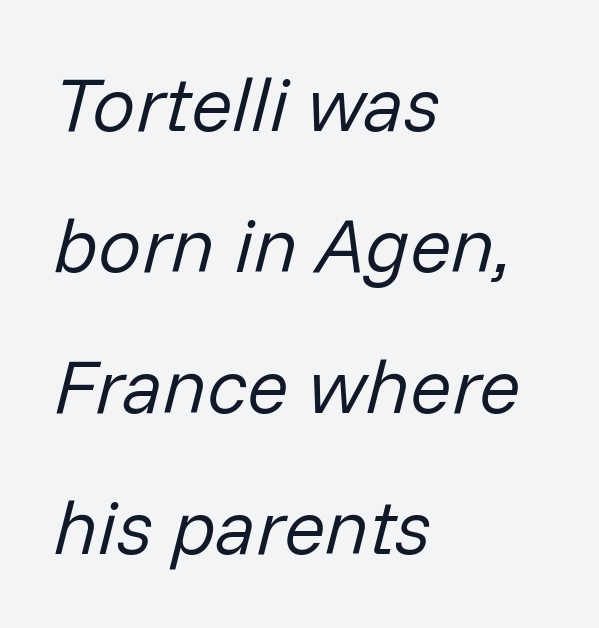
Q: Is the text bold? A: No.
Q: Is the text italic (slanted)? A: Yes, it leans right by about 14 degrees.
Q: Is the text underlined? A: No.
Q: How is the paragraph aligned? A: Left-aligned.
Q: Is the spacing between letters normal or unusually wide? A: Normal.
Q: Width (condensed, normal, or wide)? A: Normal.
Q: Stroke contrast? A: Low.
Q: x-height? A: Medium.
Q: Monospaced? A: No.
